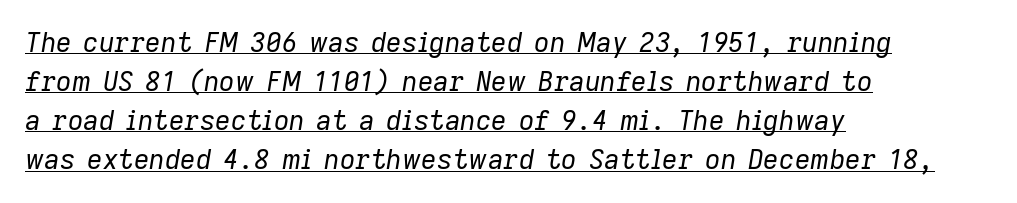
{"italic": "yes", "lean": "right", "slant_degrees": 9, "bold": "no", "underline": "yes", "align": "left", "line_spacing": "normal", "line_spacing_ratio": 1.45, "letter_spacing": "normal", "letter_spacing_em": 0.0, "glyph_px": 27}
